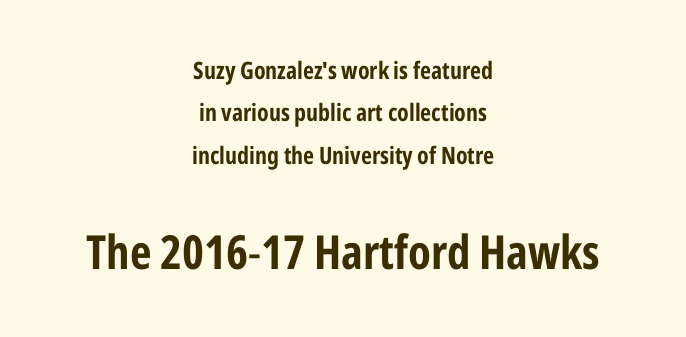
{"serif": "no", "italic": "no", "width": "condensed", "stroke_contrast": "low", "x_height": "medium", "monospaced": "no", "underline": "no", "align": "center", "line_spacing_ratio": 1.77, "letter_spacing": "normal", "letter_spacing_em": 0.0, "larger_block": "second", "size_ratio": 1.96, "glyph_px": 47}
